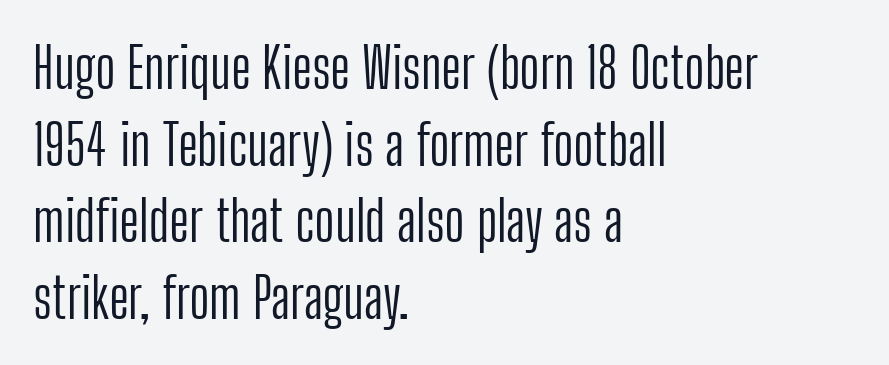
The image shows 56 px light, condensed sans-serif type, upright; set left-aligned, normal line spacing (1.37x), normal letter spacing, not underlined; low stroke contrast and a medium x-height.
